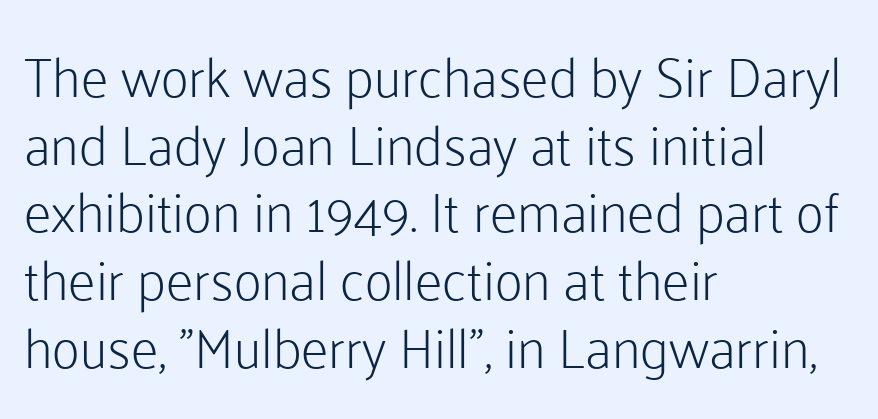
Stems here are at most as thick as an everyday book face. Designer's note — italics off, roman on. Words appear dense and cohesive because spacing is normal. Type without underlining.
